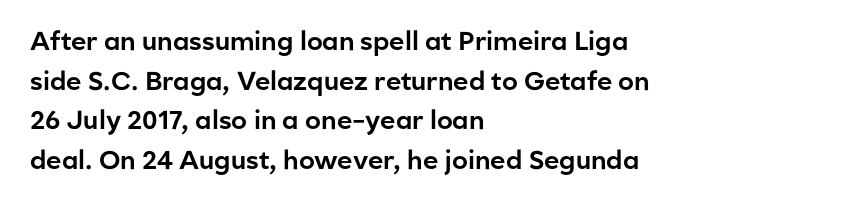
{"italic": "no", "underline": "no", "align": "left", "line_spacing": "normal", "line_spacing_ratio": 1.52, "letter_spacing": "normal", "letter_spacing_em": 0.0, "glyph_px": 26}
